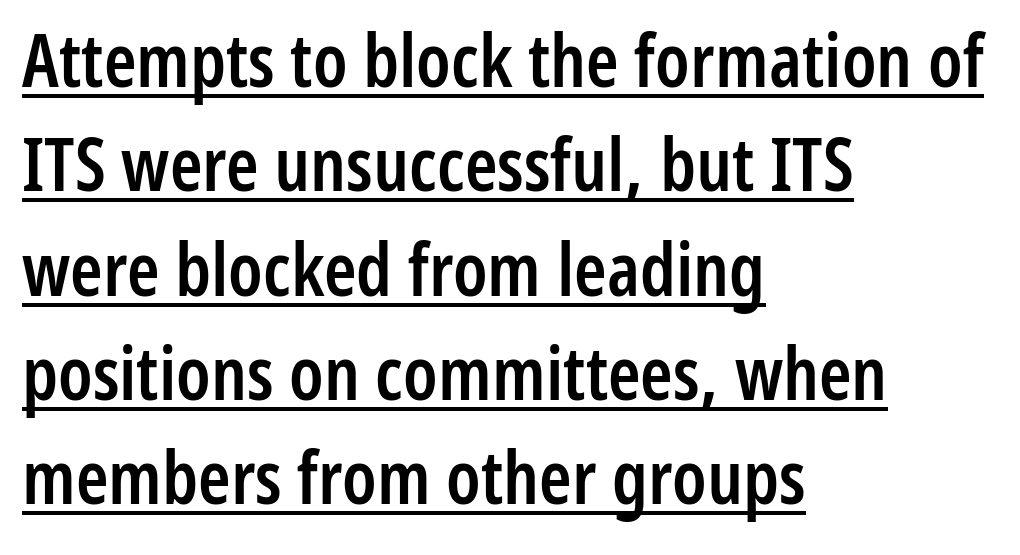
The image shows 74 px semibold, condensed sans-serif type, upright; set left-aligned, normal line spacing (1.41x), normal letter spacing, underlined; low stroke contrast and a medium x-height.
